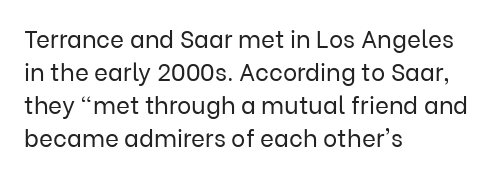
Q: Is the text bold? A: No.
Q: Is the text italic (slanted)? A: No, it is upright.
Q: Is the text underlined? A: No.
Q: How is the paragraph aligned? A: Left-aligned.
Q: Is the spacing between letters normal or unusually wide? A: Normal.
Q: Is the spacing between lines tight, normal or loose? A: Normal.
